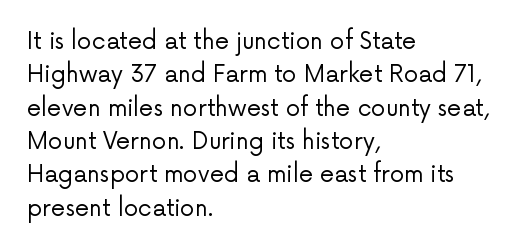
The image shows 23 px text type, upright; set left-aligned, normal line spacing (1.45x), normal letter spacing, not underlined.
